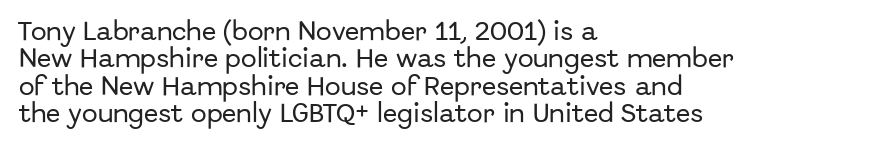
Q: Is the text italic (slanted)? A: No, it is upright.
Q: Is the text underlined? A: No.
Q: How is the paragraph aligned? A: Left-aligned.
Q: Is the spacing between letters normal or unusually wide? A: Normal.
Q: Is the spacing between lines tight, normal or loose? A: Normal.
